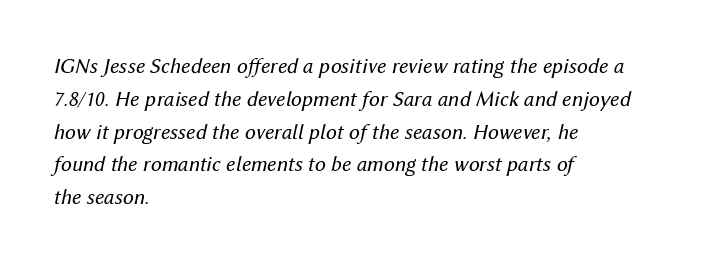
{"italic": "yes", "lean": "right", "slant_degrees": 12, "bold": "no", "underline": "no", "align": "left", "line_spacing": "normal", "line_spacing_ratio": 1.49, "letter_spacing": "normal", "letter_spacing_em": 0.0, "glyph_px": 22}
